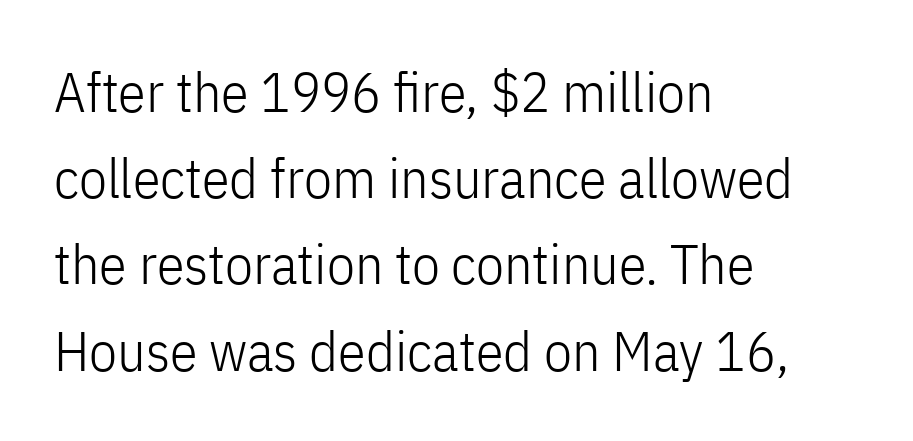
{"serif": "no", "italic": "no", "bold": "no", "weight": "light", "width": "condensed", "stroke_contrast": "low", "x_height": "medium", "monospaced": "no", "underline": "no", "align": "left", "line_spacing": "normal", "line_spacing_ratio": 1.54, "letter_spacing": "normal", "letter_spacing_em": 0.0, "glyph_px": 56}
